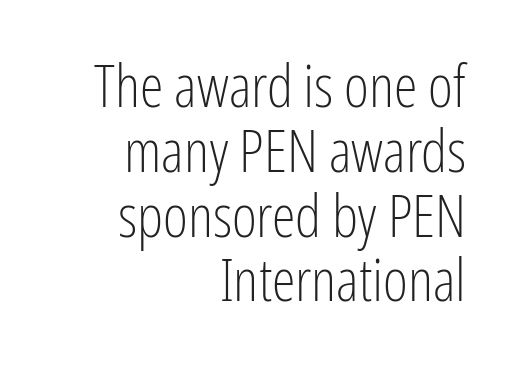
Q: Is the text bold? A: No.
Q: Is the text italic (slanted)? A: No, it is upright.
Q: Is the typeface a serif or a sans-serif typeface? A: Sans-serif.
Q: Is the text underlined? A: No.
Q: How is the paragraph aligned? A: Right-aligned.
Q: Is the spacing between letters normal or unusually wide? A: Normal.
Q: Is the spacing between lines tight, normal or loose? A: Tight.
Q: Width (condensed, normal, or wide)? A: Condensed.
Q: Stroke contrast? A: Low.
Q: x-height? A: Medium.
Q: Monospaced? A: No.
